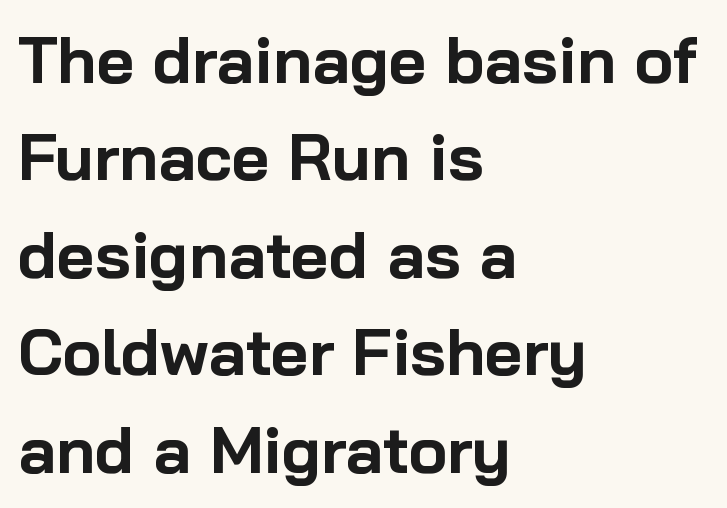
{"serif": "no", "italic": "no", "bold": "yes", "weight": "bold", "width": "normal", "stroke_contrast": "low", "x_height": "medium", "monospaced": "no", "underline": "no", "align": "left", "line_spacing": "normal", "line_spacing_ratio": 1.5, "letter_spacing": "normal", "letter_spacing_em": 0.0, "glyph_px": 65}
